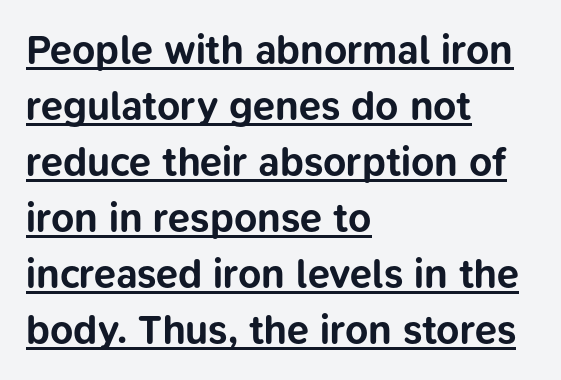
{"serif": "no", "italic": "no", "bold": "yes", "weight": "bold", "width": "normal", "stroke_contrast": "low", "x_height": "medium", "monospaced": "no", "underline": "yes", "align": "left", "line_spacing": "normal", "line_spacing_ratio": 1.4, "letter_spacing": "normal", "letter_spacing_em": 0.0, "glyph_px": 40}
